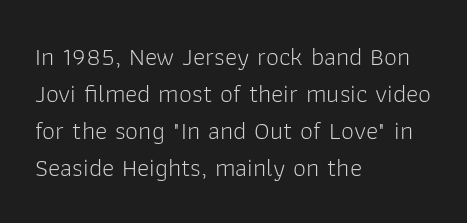
Rule under the text: the space is simply empty. The tracking reads as untouched default to a designer's eye. Compared with a typical body face, this is equally light or lighter still. A student would call this left alignment; a typographer would say flush left, rag right. The rows are spaced the way most documents space them.
